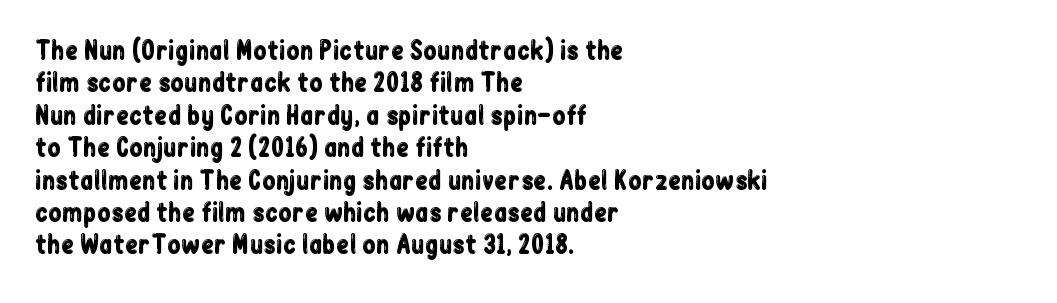
Q: Is the text italic (slanted)? A: No, it is upright.
Q: Is the text underlined? A: No.
Q: How is the paragraph aligned? A: Left-aligned.
Q: Is the spacing between letters normal or unusually wide? A: Normal.
Q: Is the spacing between lines tight, normal or loose? A: Normal.
